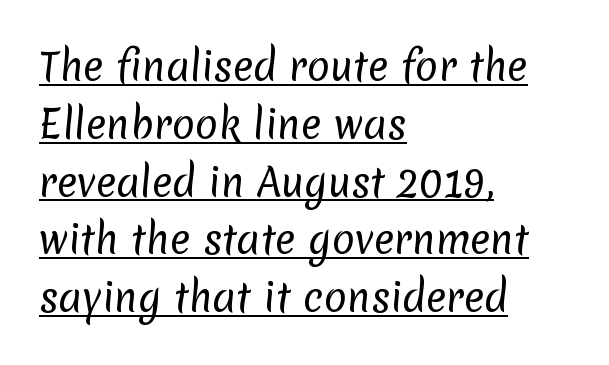
Q: Is the text bold? A: No.
Q: Is the typeface a serif or a sans-serif typeface? A: Sans-serif.
Q: Is the text underlined? A: Yes.
Q: How is the paragraph aligned? A: Left-aligned.
Q: Is the spacing between letters normal or unusually wide? A: Normal.
Q: Is the spacing between lines tight, normal or loose? A: Normal.
Q: Width (condensed, normal, or wide)? A: Normal.
Q: Stroke contrast? A: Low.
Q: x-height? A: Medium.
Q: Monospaced? A: No.
